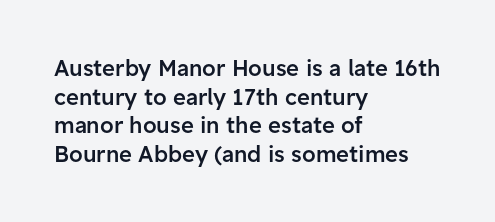
Q: Is the text bold? A: Semi-bold.
Q: Is the text italic (slanted)? A: No, it is upright.
Q: Is the text underlined? A: No.
Q: How is the paragraph aligned? A: Left-aligned.
Q: Is the spacing between letters normal or unusually wide? A: Normal.
Q: Is the spacing between lines tight, normal or loose? A: Normal.
